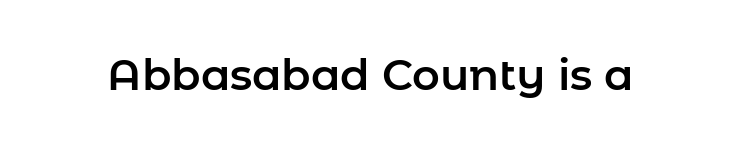
Plain, unruled lines of type. The font's upright variant was chosen for this text. I'd call this a sans setting — the letters go barefoot. Varying glyph widths throughout — classic text-font behaviour. How are the letters spaced? Ordinarily, with no added tracking.
